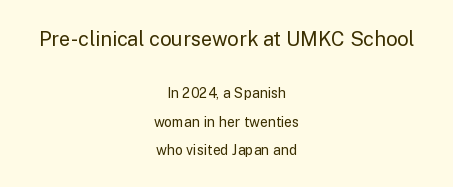
The image shows 20 px text type, upright; set centered, loose line spacing (2.05x), normal letter spacing, not underlined; the first (top) block is 1.43x larger.
